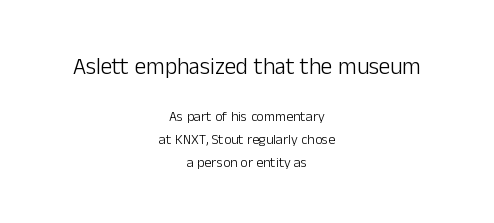
If you measured baseline to baseline, you'd find a middling distance. Which chunk is bigger? The first one — the top block dwarfs the bottom. Short note: letters normally spaced. Weight: regular or lighter. The specimen omits any rule beneath the text block's lines. In CSS terms this would be text-align: center.
